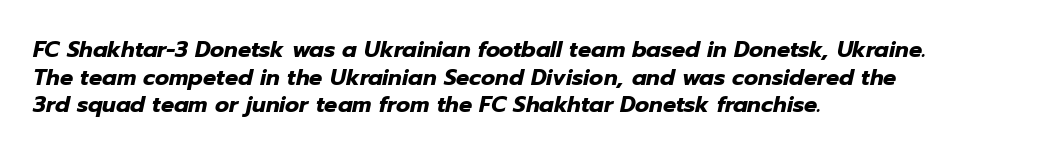
{"italic": "yes", "lean": "right", "slant_degrees": 12, "bold": "yes", "underline": "no", "align": "left", "line_spacing": "normal", "line_spacing_ratio": 1.26, "letter_spacing": "normal", "letter_spacing_em": 0.0, "glyph_px": 22}
